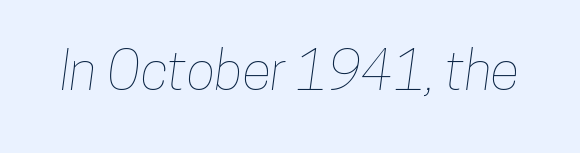
Q: Is the text underlined? A: No.
Q: Is the spacing between letters normal or unusually wide? A: Normal.
Q: Width (condensed, normal, or wide)? A: Condensed.
Q: Stroke contrast? A: Low.
Q: x-height? A: Medium.
Q: Monospaced? A: No.
